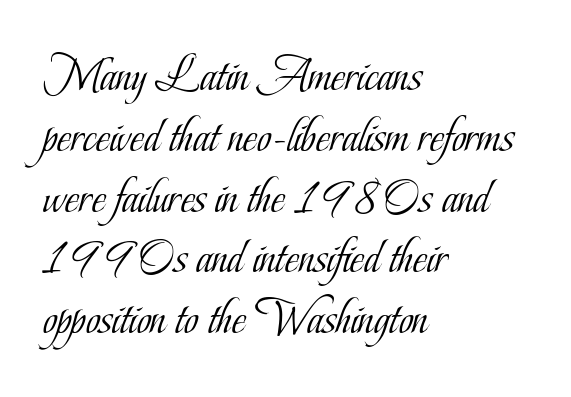
Is this a sans? No — the strokes have serifs. Bold? No — there's no thickening of the strokes. Line beginnings align vertically; line endings do not. Between one letter and the next there's only the usual sliver of space. Letters rest on an invisible, unmarked baseline.
